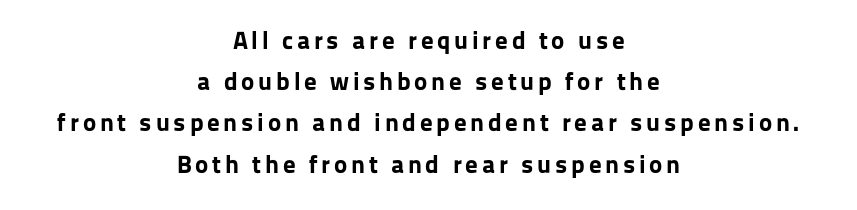
Q: Is the text bold? A: Yes.
Q: Is the text italic (slanted)? A: No, it is upright.
Q: Is the text underlined? A: No.
Q: How is the paragraph aligned? A: Centered.
Q: Is the spacing between lines tight, normal or loose? A: Normal.
